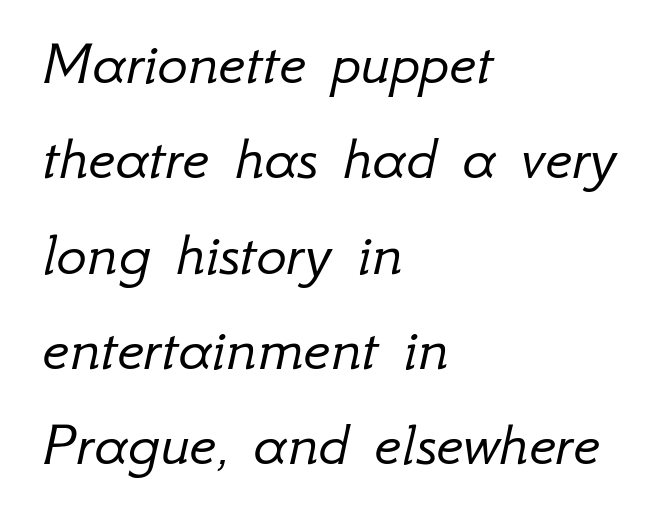
If you drew a ruler down the left edge, every line would touch it. These glyphs show unthickened strokes, regular width or finer. Slanted lettering throughout. The letterforms sit shoulder to shoulder at normal distance. Vertically, the passage feels balanced, rows spaced as you'd expect.
